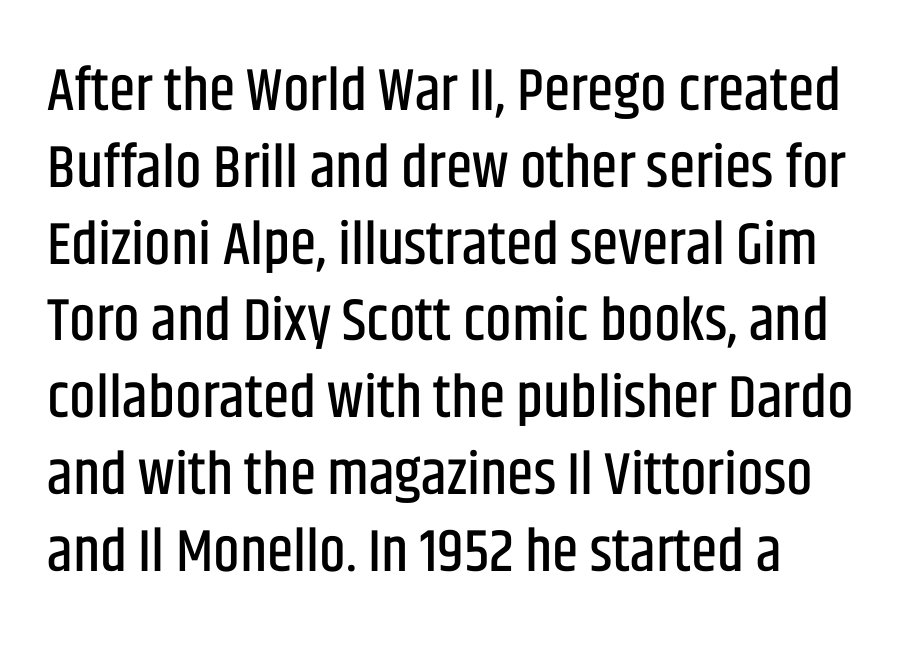
{"serif": "no", "italic": "no", "width": "condensed", "stroke_contrast": "low", "x_height": "large", "monospaced": "no", "underline": "no", "align": "left", "line_spacing": "normal", "line_spacing_ratio": 1.28, "letter_spacing": "normal", "letter_spacing_em": 0.0, "glyph_px": 60}
